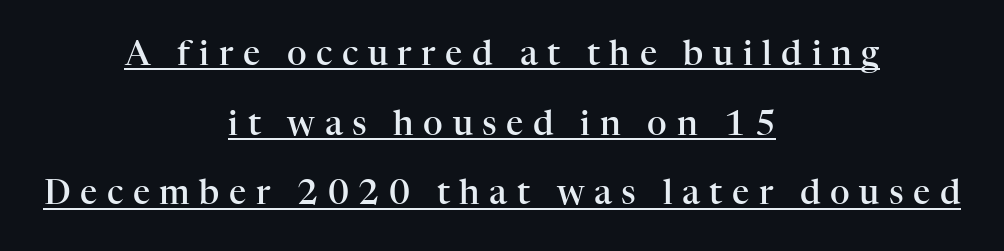
{"serif": "yes", "italic": "no", "bold": "semi", "weight": "semibold", "width": "normal", "stroke_contrast": "high", "x_height": "medium", "monospaced": "no", "underline": "yes", "align": "center", "line_spacing": "loose", "line_spacing_ratio": 2.05, "letter_spacing": "wide", "letter_spacing_em": 0.28, "glyph_px": 34}
